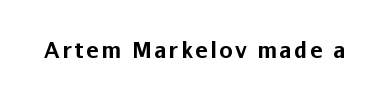
Q: Is the text bold? A: Yes.
Q: Is the text italic (slanted)? A: No, it is upright.
Q: Is the text underlined? A: No.
